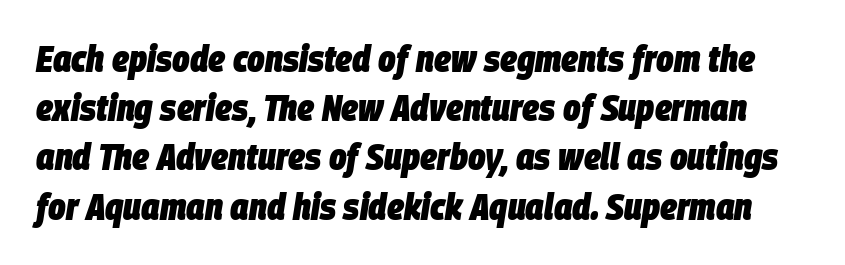
The image shows 37 px heavy, condensed type, italic (leaning right); set normal line spacing (1.33x), normal letter spacing, not underlined; low stroke contrast and a large x-height.
